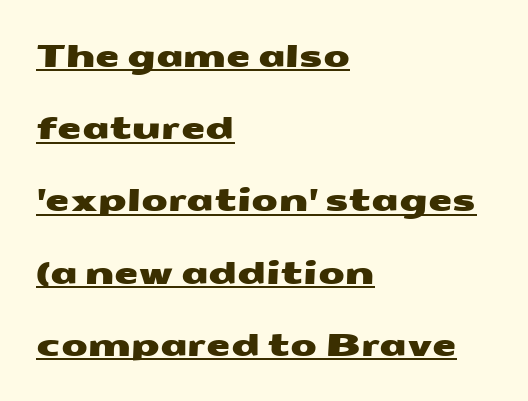
The image shows 31 px wide sans-serif type; set left-aligned, loose line spacing (2.33x), normal letter spacing, underlined; medium stroke contrast and a medium x-height.
